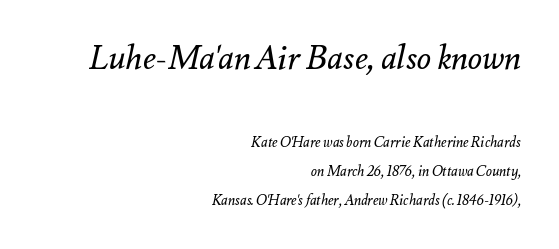
Q: Is the text bold? A: No.
Q: Is the text italic (slanted)? A: Yes, it leans right by about 12 degrees.
Q: Is the text underlined? A: No.
Q: How is the paragraph aligned? A: Right-aligned.
Q: Is the spacing between letters normal or unusually wide? A: Normal.
Q: Is the spacing between lines tight, normal or loose? A: Loose.
Q: Which block of text is set in a larger size, the first (top) or the second (bottom)? A: The first (top) one.
Q: Width (condensed, normal, or wide)? A: Normal.
Q: Stroke contrast? A: Medium.
Q: x-height? A: Small.
Q: Monospaced? A: No.
